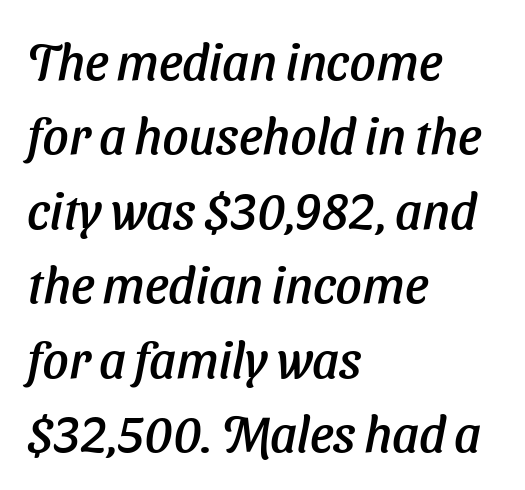
Q: Is the typeface a serif or a sans-serif typeface? A: Serif.
Q: Is the text underlined? A: No.
Q: How is the paragraph aligned? A: Left-aligned.
Q: Is the spacing between letters normal or unusually wide? A: Normal.
Q: Is the spacing between lines tight, normal or loose? A: Normal.
Q: Width (condensed, normal, or wide)? A: Normal.
Q: Stroke contrast? A: Low.
Q: x-height? A: Medium.
Q: Monospaced? A: No.
